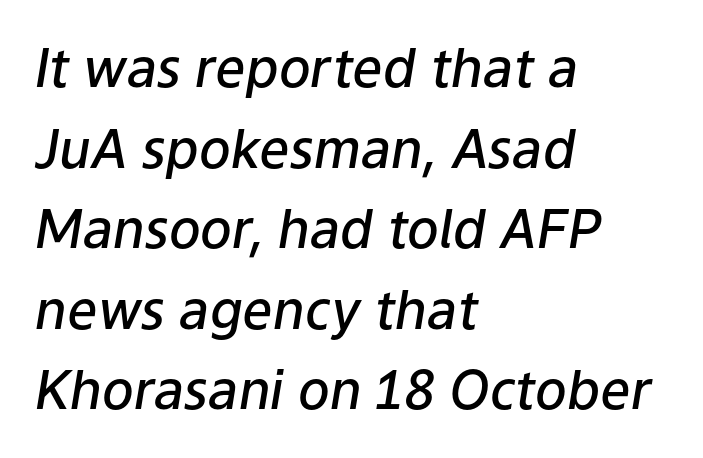
The image shows 53 px semibold type, italic (leaning right); set left-aligned, normal line spacing (1.52x), normal letter spacing, not underlined; low stroke contrast and a medium x-height.
